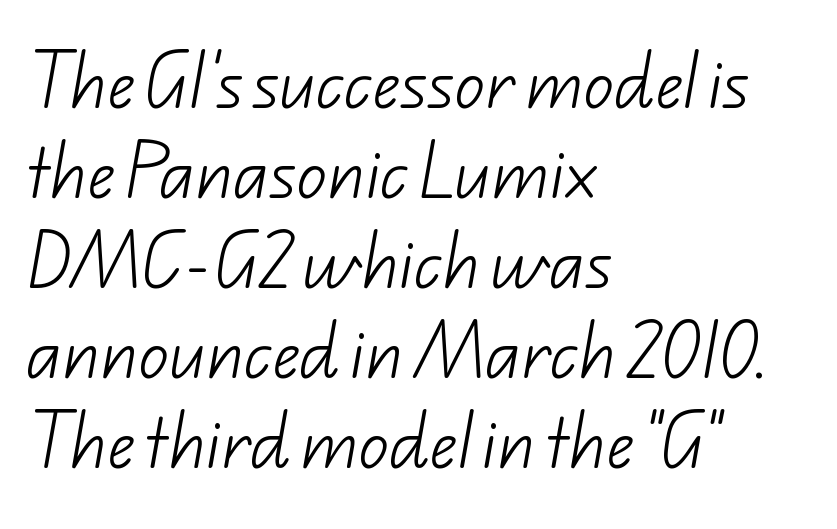
{"serif": "no", "bold": "no", "weight": "light", "width": "normal", "stroke_contrast": "low", "x_height": "small", "monospaced": "no", "underline": "no", "align": "left", "line_spacing": "normal", "line_spacing_ratio": 1.5, "letter_spacing": "normal", "letter_spacing_em": 0.0, "glyph_px": 60}
